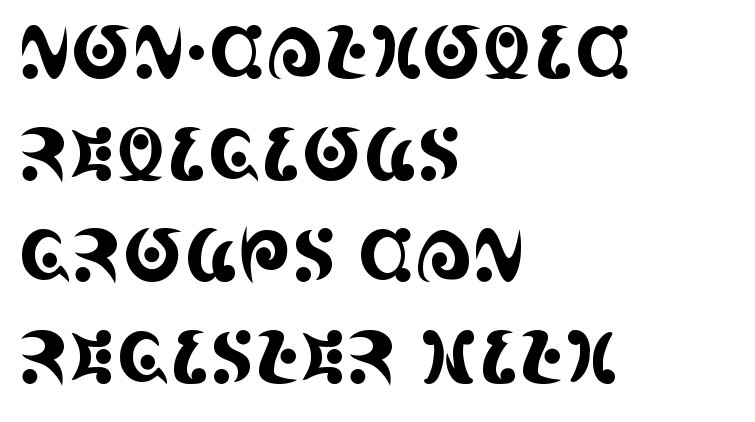
The image shows 72 px condensed serif type, upright; set left-aligned, normal line spacing (1.41x), normal letter spacing, not underlined; a large x-height.
